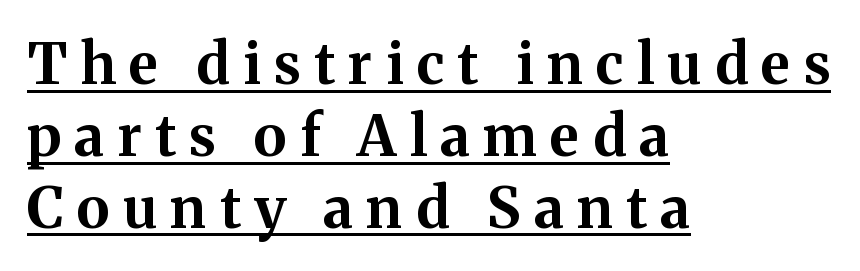
If you drew a ruler down the left edge, every line would touch it. How would I describe the line gaps? Plain and ordinary. The font family rendered here belongs to the serif group. The tracking jumps out immediately: characters are airy and widely separated.
